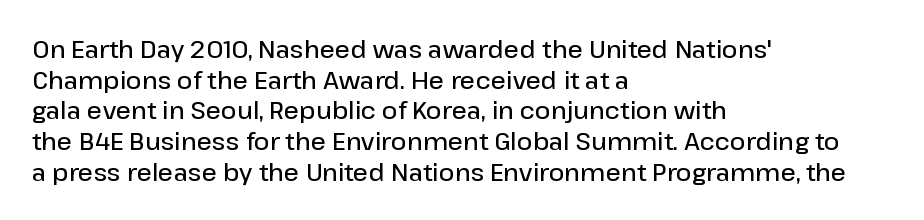
{"italic": "no", "bold": "semi", "underline": "no", "align": "left", "line_spacing": "normal", "line_spacing_ratio": 1.28, "letter_spacing": "normal", "letter_spacing_em": 0.0, "glyph_px": 24}
